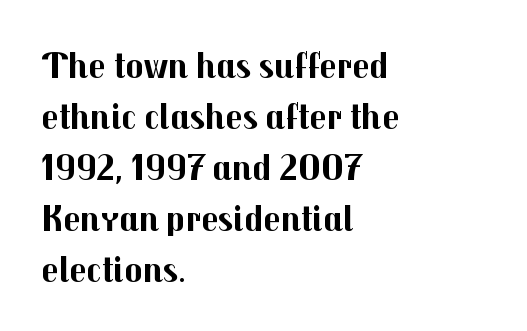
{"serif": "no", "italic": "no", "bold": "yes", "weight": "bold", "width": "normal", "stroke_contrast": "medium", "x_height": "medium", "monospaced": "no", "underline": "no", "align": "left", "line_spacing": "normal", "line_spacing_ratio": 1.34, "letter_spacing": "normal", "letter_spacing_em": 0.0, "glyph_px": 38}
